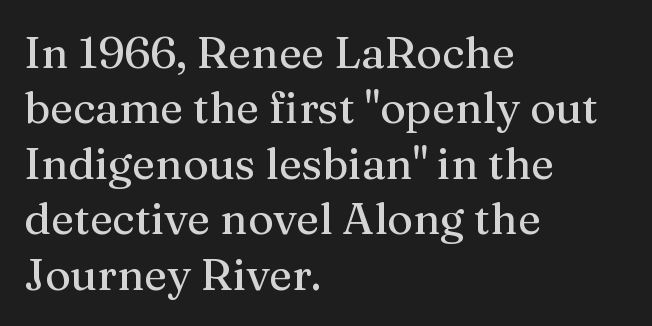
Q: Is the text italic (slanted)? A: No, it is upright.
Q: Is the typeface a serif or a sans-serif typeface? A: Serif.
Q: Is the text underlined? A: No.
Q: How is the paragraph aligned? A: Left-aligned.
Q: Is the spacing between letters normal or unusually wide? A: Normal.
Q: Is the spacing between lines tight, normal or loose? A: Normal.
Q: Width (condensed, normal, or wide)? A: Normal.
Q: Stroke contrast? A: Medium.
Q: x-height? A: Medium.
Q: Monospaced? A: No.
